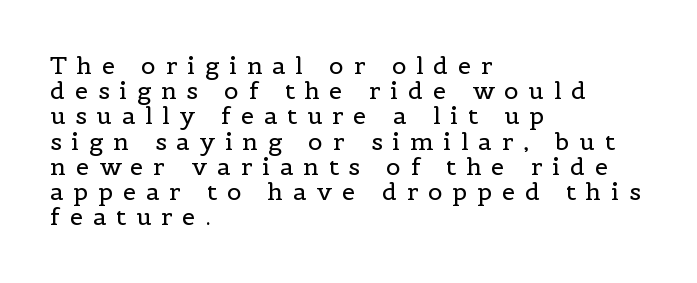
Q: Is the text bold? A: No.
Q: Is the text italic (slanted)? A: No, it is upright.
Q: Is the text underlined? A: No.
Q: How is the paragraph aligned? A: Left-aligned.
Q: Is the spacing between letters normal or unusually wide? A: Unusually wide.
Q: Is the spacing between lines tight, normal or loose? A: Tight.
